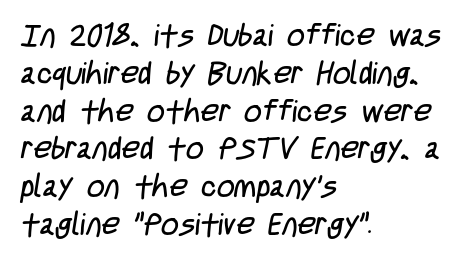
{"serif": "no", "bold": "no", "weight": "regular", "width": "condensed", "stroke_contrast": "low", "x_height": "large", "monospaced": "no", "underline": "no", "align": "left", "line_spacing_ratio": 1.22, "letter_spacing": "normal", "letter_spacing_em": 0.0, "glyph_px": 31}
